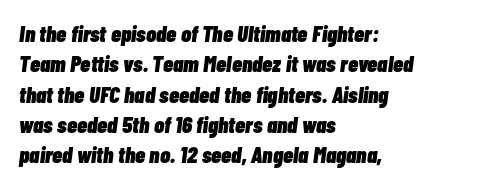
The image shows 23 px bold type, italic (leaning right); set left-aligned, normal line spacing (1.32x), normal letter spacing, not underlined.
